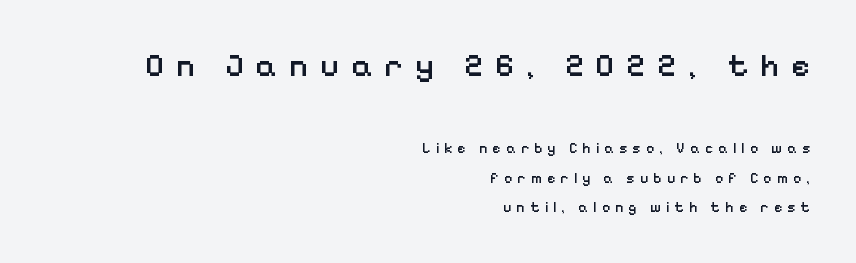
The image shows 32 px semibold sans-serif type, upright; set right-aligned, loose line spacing (2.13x), unusually wide letter spacing (+0.37 em), not underlined; the first (top) block is 2.29x larger; low stroke contrast and a medium x-height.
